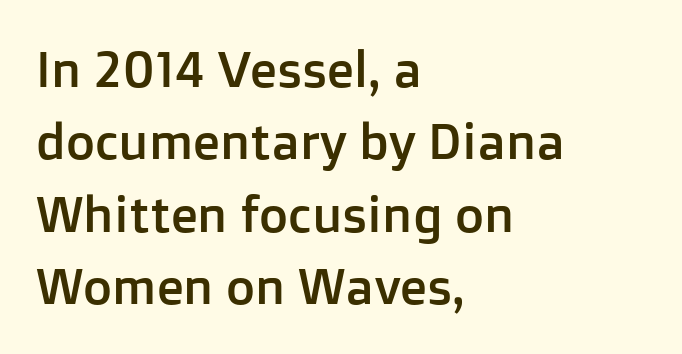
{"serif": "no", "italic": "no", "width": "normal", "stroke_contrast": "low", "x_height": "medium", "monospaced": "no", "underline": "no", "align": "left", "line_spacing": "normal", "line_spacing_ratio": 1.45, "letter_spacing": "normal", "letter_spacing_em": 0.0, "glyph_px": 50}
